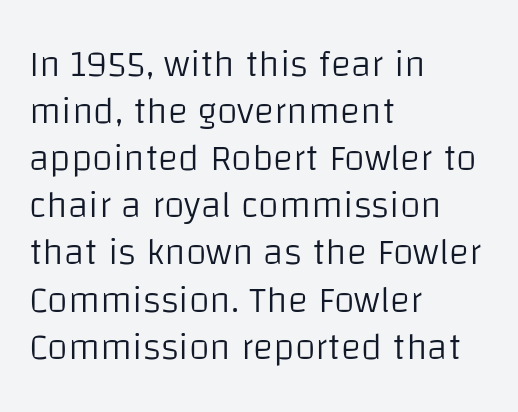
The image shows 38 px light sans-serif type, upright; set left-aligned, line spacing 1.24x, normal letter spacing, not underlined; low stroke contrast and a large x-height.
